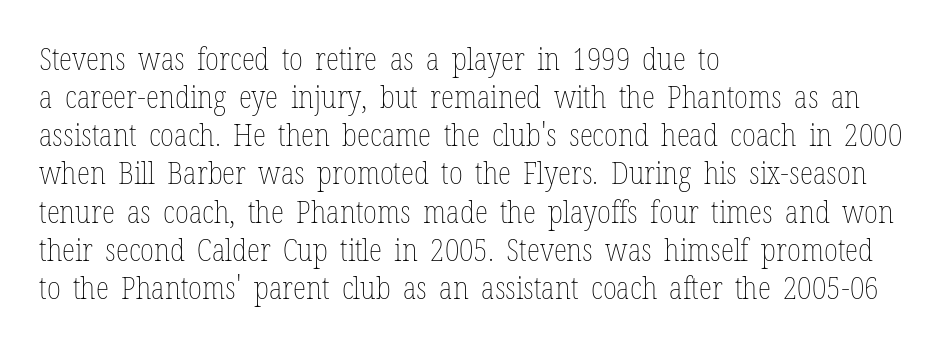
{"italic": "no", "bold": "no", "weight": "thin", "width": "condensed", "stroke_contrast": "low", "x_height": "medium", "monospaced": "no", "underline": "no", "align": "left", "line_spacing_ratio": 1.23, "letter_spacing": "normal", "letter_spacing_em": 0.0, "glyph_px": 31}
